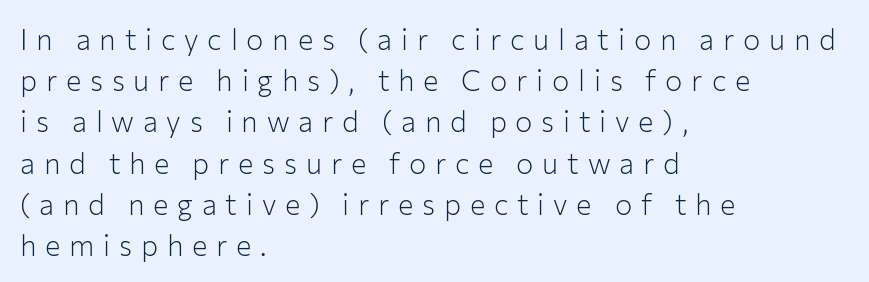
{"serif": "no", "italic": "no", "bold": "no", "weight": "light", "width": "normal", "stroke_contrast": "low", "x_height": "medium", "monospaced": "no", "underline": "no", "align": "left", "line_spacing": "normal", "line_spacing_ratio": 1.42, "letter_spacing": "wide", "letter_spacing_em": 0.3, "glyph_px": 29}
